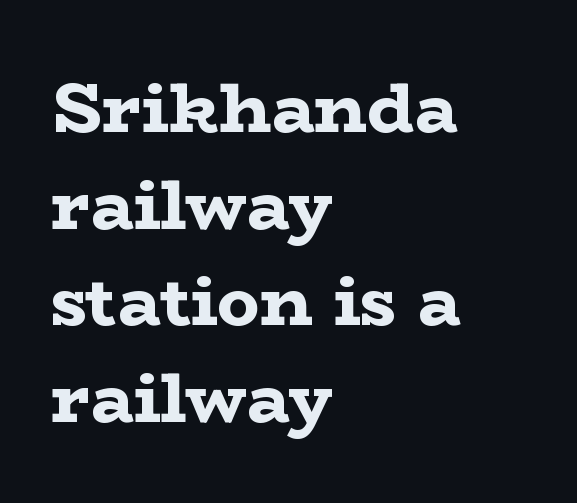
Q: Is the text bold? A: Yes.
Q: Is the text italic (slanted)? A: No, it is upright.
Q: Is the typeface a serif or a sans-serif typeface? A: Serif.
Q: Is the text underlined? A: No.
Q: How is the paragraph aligned? A: Left-aligned.
Q: Is the spacing between letters normal or unusually wide? A: Normal.
Q: Is the spacing between lines tight, normal or loose? A: Normal.
Q: Width (condensed, normal, or wide)? A: Wide.
Q: Stroke contrast? A: Low.
Q: x-height? A: Medium.
Q: Monospaced? A: No.
